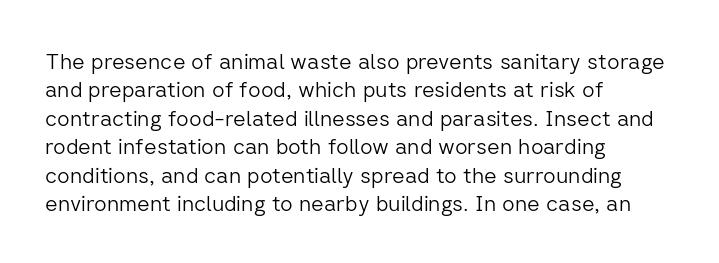
Q: Is the text bold? A: No.
Q: Is the text italic (slanted)? A: No, it is upright.
Q: Is the text underlined? A: No.
Q: How is the paragraph aligned? A: Left-aligned.
Q: Is the spacing between letters normal or unusually wide? A: Normal.
Q: Is the spacing between lines tight, normal or loose? A: Normal.
